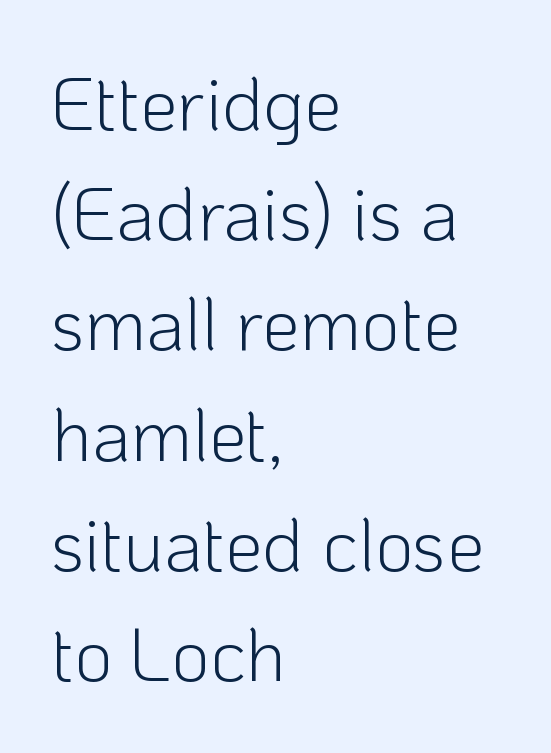
{"serif": "no", "italic": "no", "bold": "no", "weight": "light", "width": "normal", "stroke_contrast": "low", "x_height": "medium", "monospaced": "no", "underline": "no", "align": "left", "line_spacing": "normal", "line_spacing_ratio": 1.47, "letter_spacing": "normal", "letter_spacing_em": 0.0, "glyph_px": 75}
